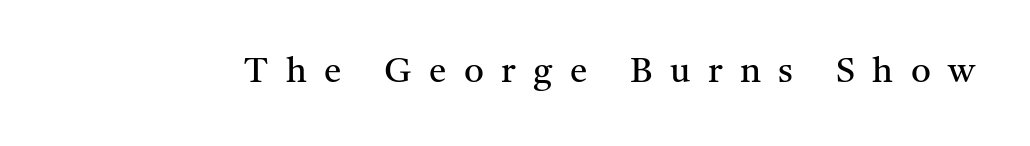
{"serif": "yes", "italic": "no", "bold": "no", "weight": "regular", "width": "normal", "stroke_contrast": "medium", "x_height": "medium", "monospaced": "no", "underline": "no", "letter_spacing": "wide", "letter_spacing_em": 0.5, "glyph_px": 35}
